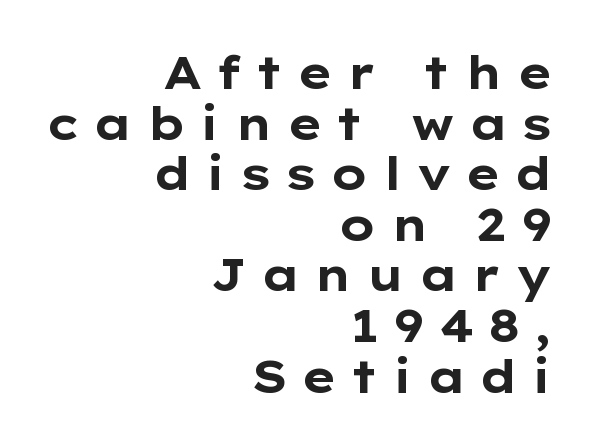
The image shows 46 px bold, wide sans-serif type, upright; set right-aligned, tight line spacing (1.1x), unusually wide letter spacing (+0.29 em), not underlined; low stroke contrast and a medium x-height.
